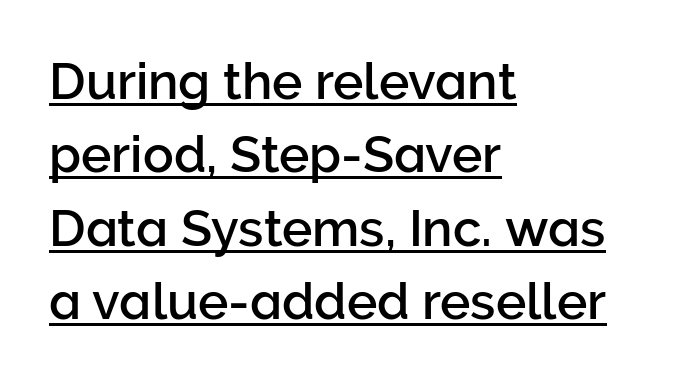
{"serif": "no", "italic": "no", "width": "normal", "stroke_contrast": "low", "x_height": "medium", "monospaced": "no", "underline": "yes", "align": "left", "line_spacing": "normal", "line_spacing_ratio": 1.44, "letter_spacing": "normal", "letter_spacing_em": 0.0, "glyph_px": 51}
